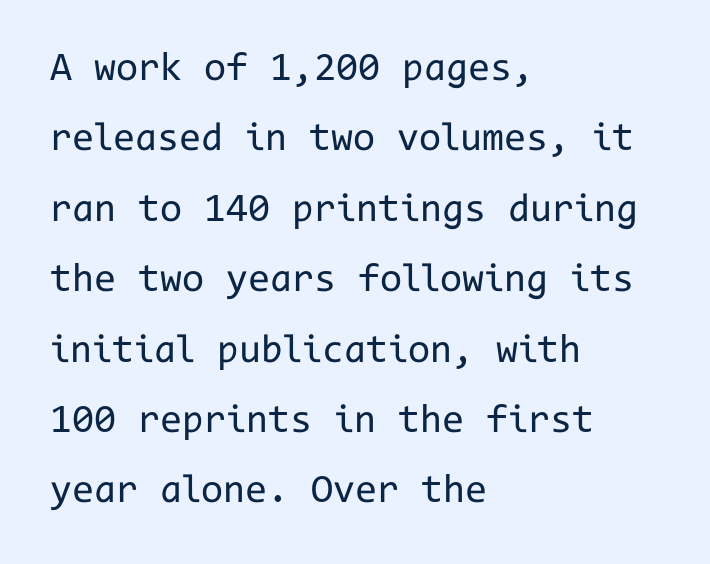
Q: Is the text bold? A: No.
Q: Is the text italic (slanted)? A: No, it is upright.
Q: Is the typeface a serif or a sans-serif typeface? A: Sans-serif.
Q: Is the text underlined? A: No.
Q: How is the paragraph aligned? A: Left-aligned.
Q: Is the spacing between letters normal or unusually wide? A: Normal.
Q: Width (condensed, normal, or wide)? A: Normal.
Q: Stroke contrast? A: Low.
Q: x-height? A: Medium.
Q: Monospaced? A: Yes.
